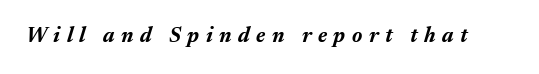
These lines were composed using italics. How heavy is the stroke? Heavy — this is a bold. Tracking value appears strongly positive — letters spread wide. Underlining? Definitely not there.
